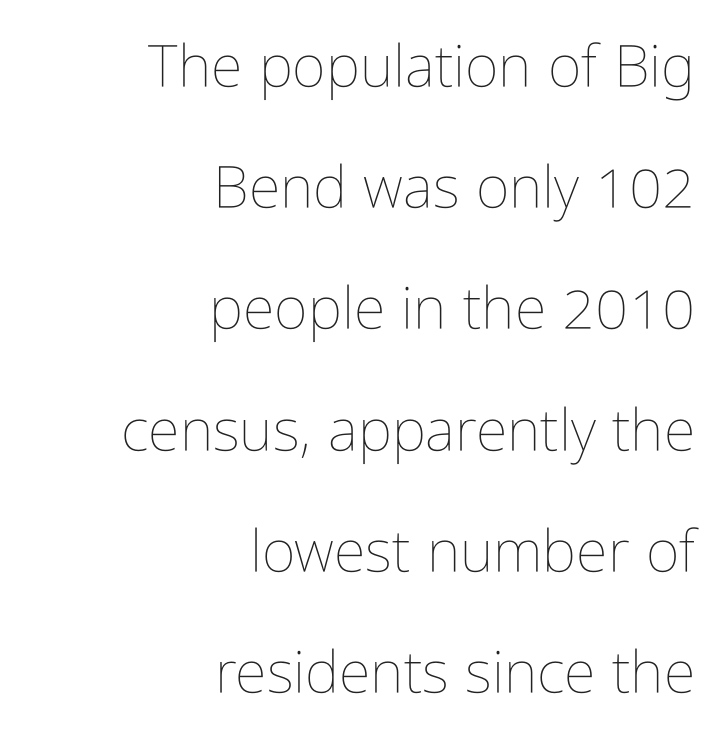
{"italic": "no", "bold": "no", "weight": "thin", "width": "condensed", "stroke_contrast": "low", "x_height": "medium", "monospaced": "no", "underline": "no", "align": "right", "line_spacing": "loose", "line_spacing_ratio": 2.09, "letter_spacing": "normal", "letter_spacing_em": 0.0, "glyph_px": 58}
